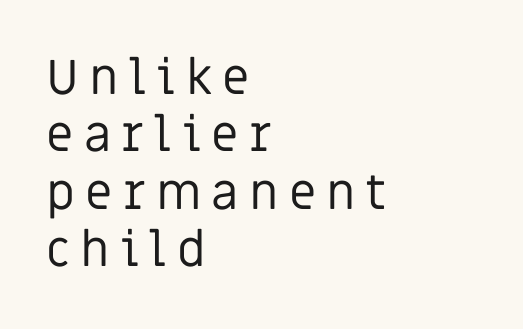
{"serif": "no", "italic": "no", "bold": "no", "weight": "regular", "width": "normal", "stroke_contrast": "low", "x_height": "large", "monospaced": "no", "underline": "no", "align": "left", "line_spacing_ratio": 1.17, "letter_spacing": "wide", "letter_spacing_em": 0.21, "glyph_px": 49}
